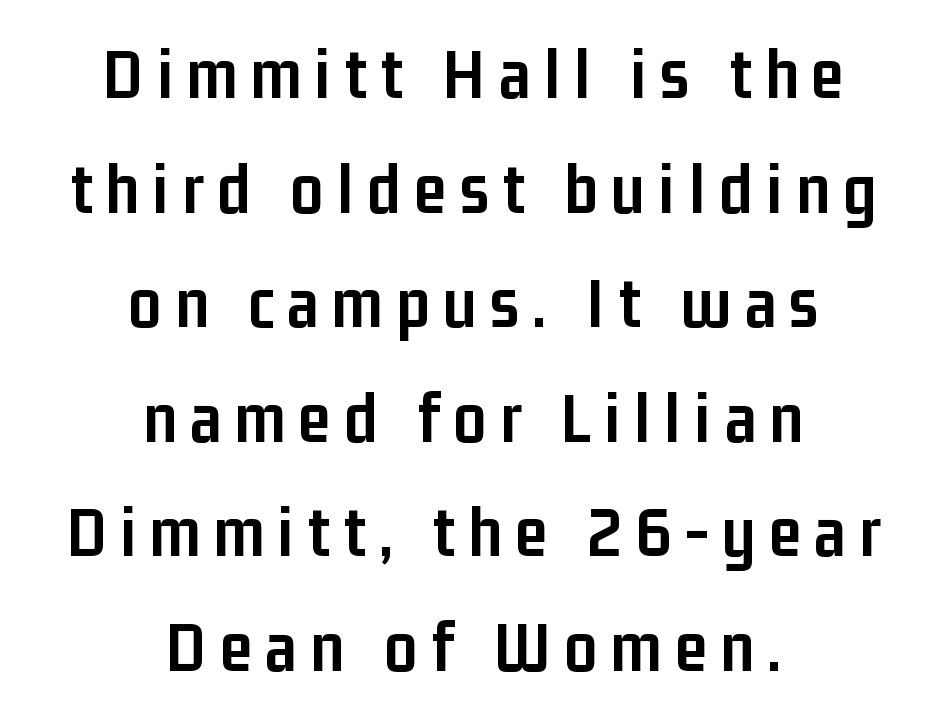
Q: Is the text bold? A: Yes.
Q: Is the text italic (slanted)? A: No, it is upright.
Q: Is the typeface a serif or a sans-serif typeface? A: Sans-serif.
Q: Is the text underlined? A: No.
Q: How is the paragraph aligned? A: Centered.
Q: Is the spacing between lines tight, normal or loose? A: Normal.
Q: Width (condensed, normal, or wide)? A: Condensed.
Q: Stroke contrast? A: Low.
Q: x-height? A: Medium.
Q: Monospaced? A: No.
